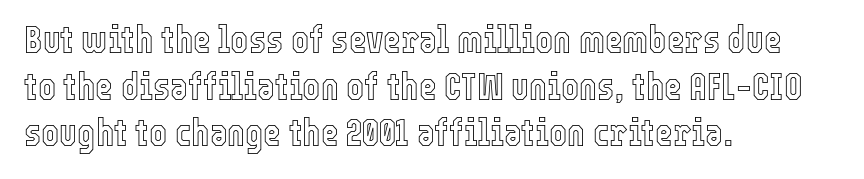
Q: Is the text italic (slanted)? A: No, it is upright.
Q: Is the text underlined? A: No.
Q: How is the paragraph aligned? A: Left-aligned.
Q: Is the spacing between letters normal or unusually wide? A: Normal.
Q: Width (condensed, normal, or wide)? A: Condensed.
Q: x-height? A: Medium.
Q: Monospaced? A: No.
